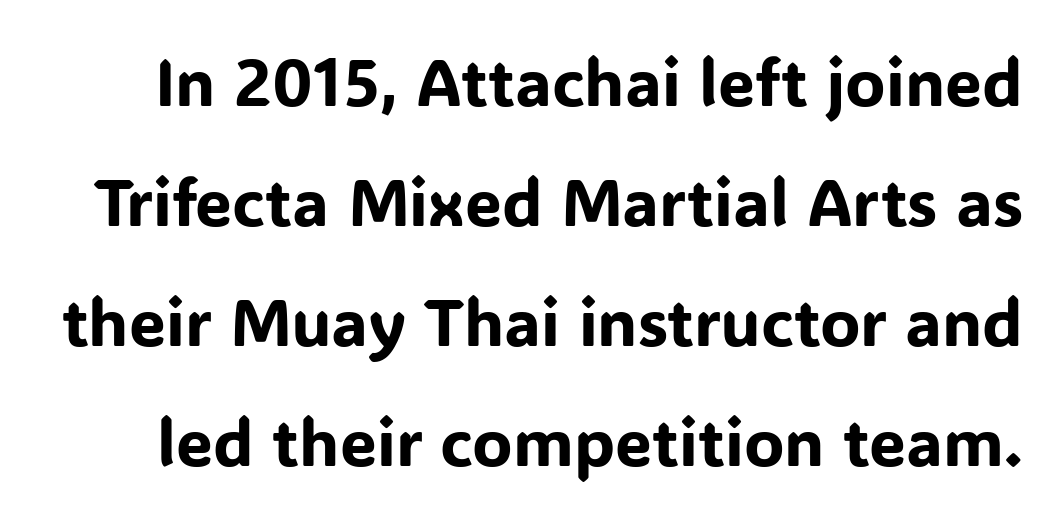
The image shows 66 px sans-serif type, upright; set line spacing 1.82x, normal letter spacing, not underlined; low stroke contrast and a medium x-height.
